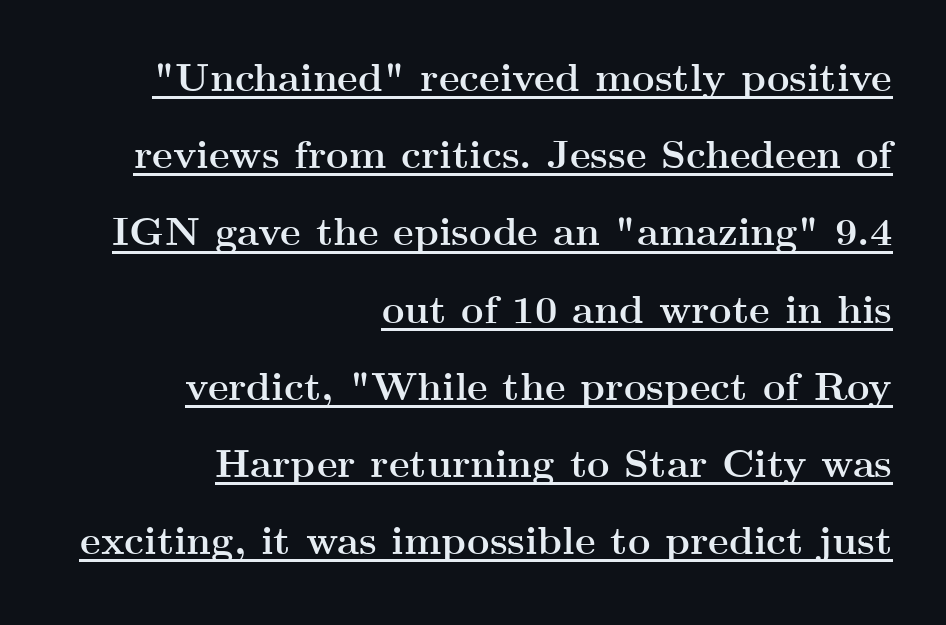
These words are printed bold, with thick strokes throughout. These lines are rendered in a variable-pitch font. These lines stack with their right ends in a neat column. Compared with typical paragraphs, the rows here are farther apart. Tracking here is standard; glyphs follow each other at the usual distance. The words here are underlined.
